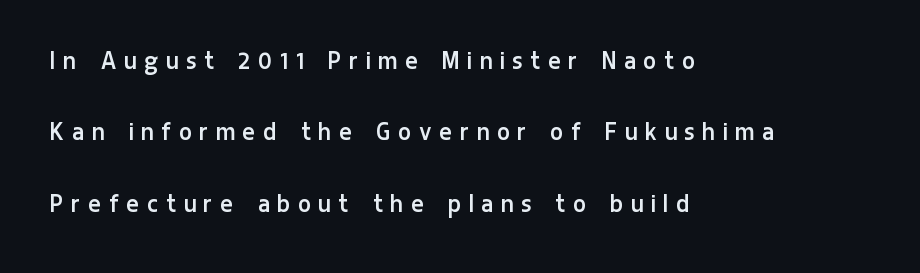
{"serif": "no", "italic": "no", "bold": "no", "weight": "regular", "width": "condensed", "stroke_contrast": "low", "x_height": "medium", "monospaced": "no", "underline": "no", "align": "left", "line_spacing": "loose", "line_spacing_ratio": 2.46, "letter_spacing": "wide", "letter_spacing_em": 0.3, "glyph_px": 29}
